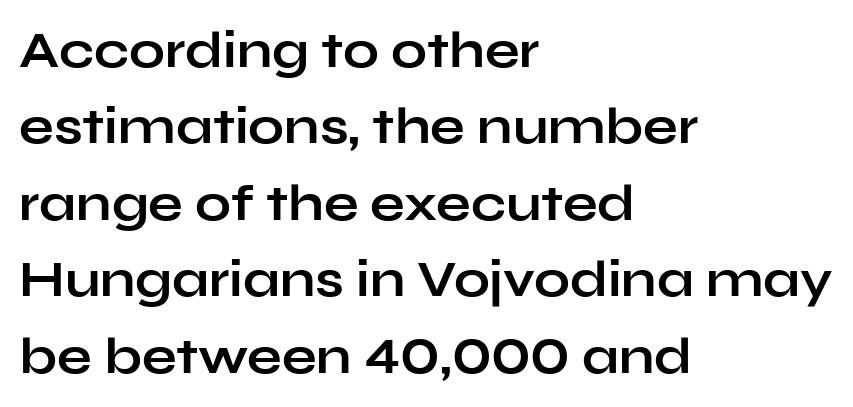
The passage shown is emphatically bold. The passage shown is not underscored anywhere. Grotesque or geometric, the face here clearly has no serifs. Here the glyphs are tracked normally, forming tight word shapes.
